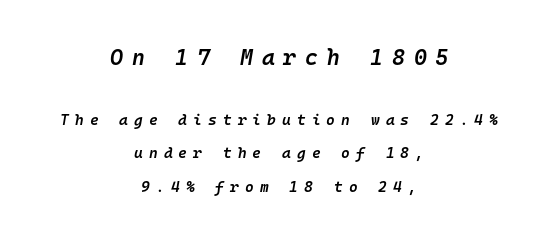
The image shows 22 px text type, italic (leaning right); set centered, loose line spacing (2.23x), unusually wide letter spacing (+0.4 em), not underlined; the first (top) block is 1.47x larger.
